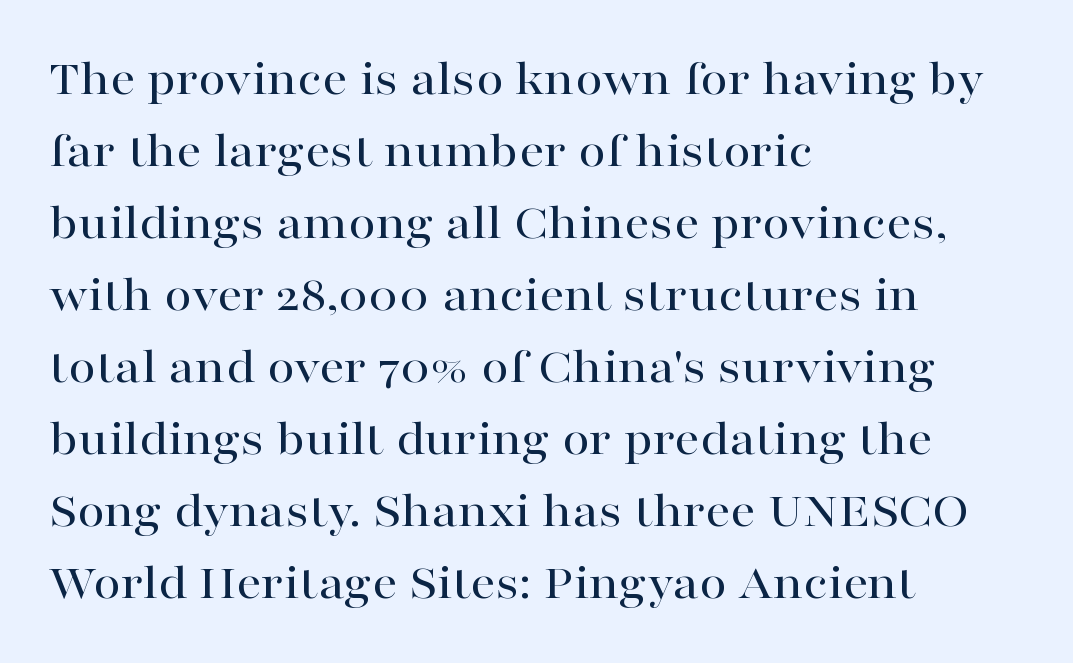
Q: Is the text italic (slanted)? A: No, it is upright.
Q: Is the typeface a serif or a sans-serif typeface? A: Serif.
Q: Is the text underlined? A: No.
Q: How is the paragraph aligned? A: Left-aligned.
Q: Is the spacing between letters normal or unusually wide? A: Normal.
Q: Is the spacing between lines tight, normal or loose? A: Normal.
Q: Width (condensed, normal, or wide)? A: Wide.
Q: Stroke contrast? A: High.
Q: x-height? A: Medium.
Q: Monospaced? A: No.
